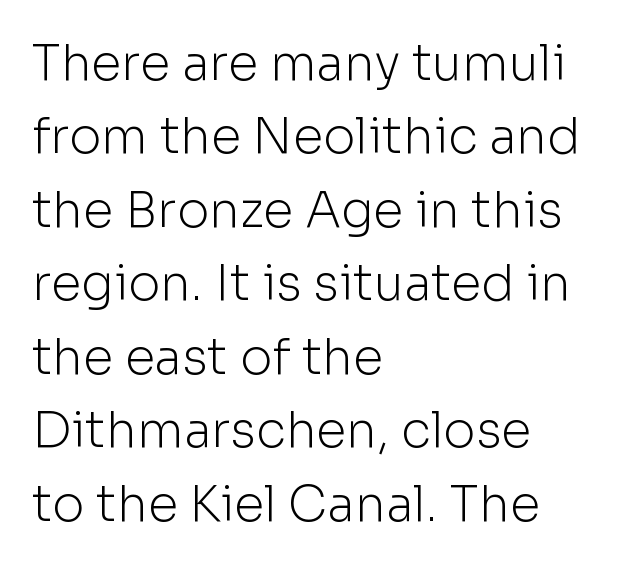
{"serif": "no", "italic": "no", "bold": "no", "weight": "light", "width": "normal", "stroke_contrast": "low", "x_height": "medium", "monospaced": "no", "underline": "no", "align": "left", "line_spacing": "normal", "line_spacing_ratio": 1.5, "letter_spacing": "normal", "letter_spacing_em": 0.0, "glyph_px": 49}
